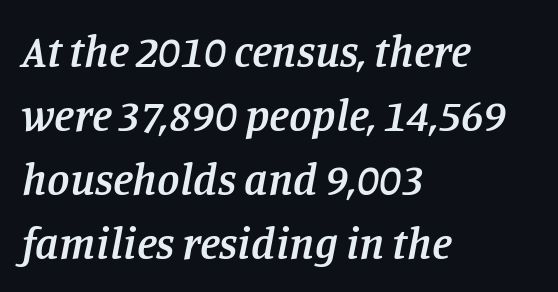
The image shows 45 px semibold serif type, italic (leaning right); set left-aligned, normal line spacing (1.42x), normal letter spacing, not underlined; low stroke contrast and a large x-height.
